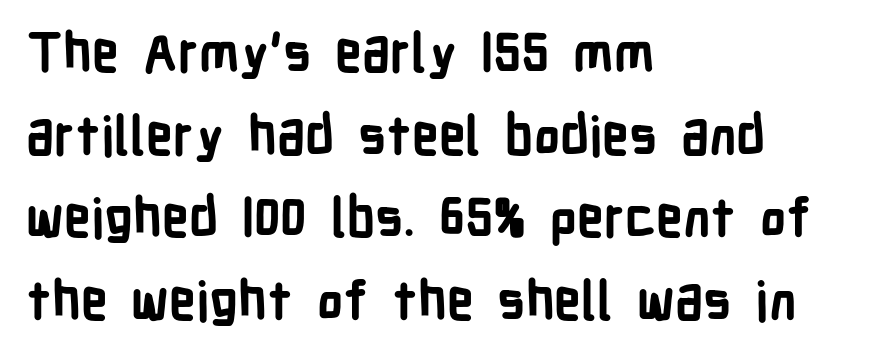
The image shows 53 px bold, condensed sans-serif type, upright; set left-aligned, normal line spacing (1.56x), normal letter spacing, not underlined; low stroke contrast and a medium x-height.
